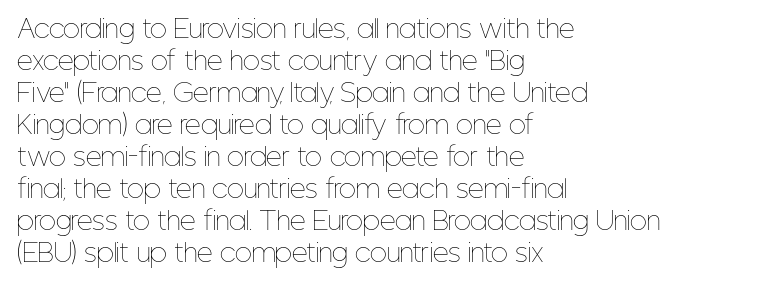
Glance below the letters and you will spot only blank space. The weight tops out at a normal text grade. Teacher's note: observe the even left margin — that is flush-left alignment. Interline gaps are of average width in this sample. In terms of posture, this sample is upright.
